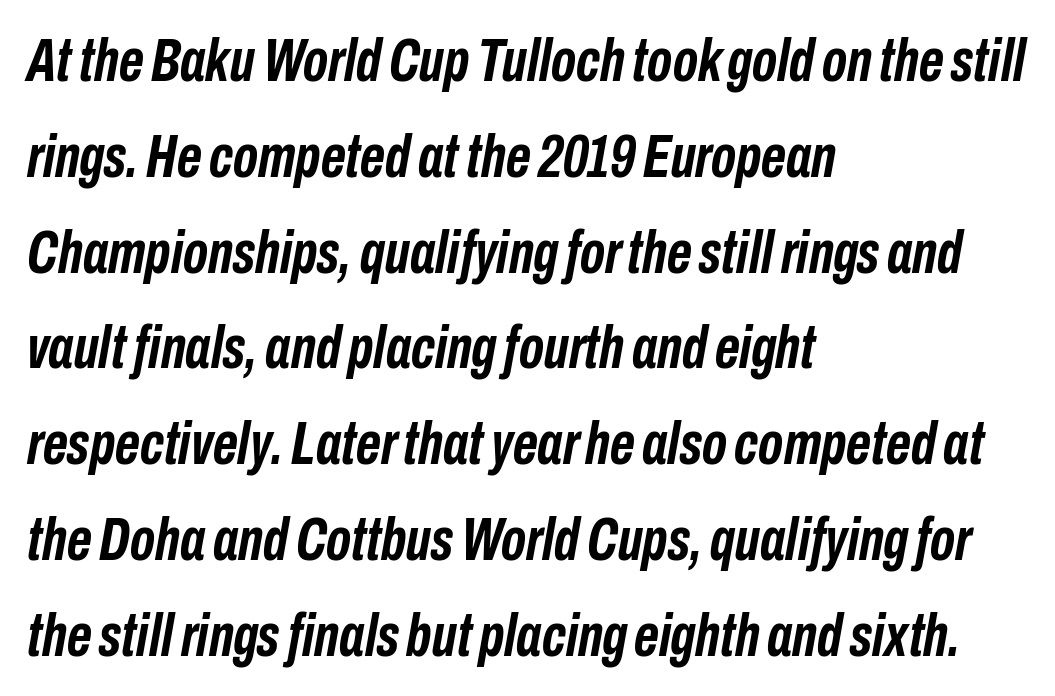
Q: Is the text bold? A: Yes.
Q: Is the text italic (slanted)? A: Yes, it leans right by about 10 degrees.
Q: Is the text underlined? A: No.
Q: How is the paragraph aligned? A: Left-aligned.
Q: Is the spacing between letters normal or unusually wide? A: Normal.
Q: Is the spacing between lines tight, normal or loose? A: Normal.
Q: Width (condensed, normal, or wide)? A: Condensed.
Q: Stroke contrast? A: Low.
Q: x-height? A: Medium.
Q: Monospaced? A: No.
